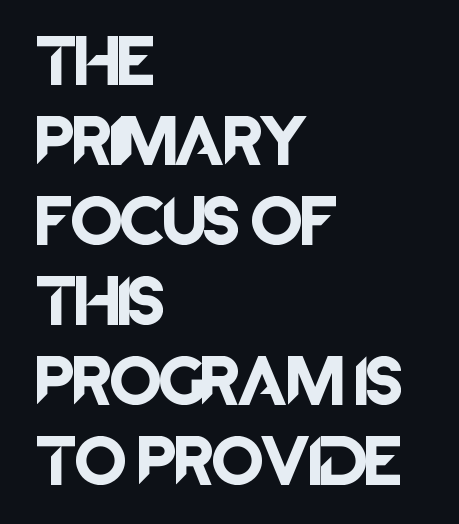
Q: Is the text italic (slanted)? A: No, it is upright.
Q: Is the typeface a serif or a sans-serif typeface? A: Sans-serif.
Q: Is the text underlined? A: No.
Q: How is the paragraph aligned? A: Left-aligned.
Q: Is the spacing between letters normal or unusually wide? A: Normal.
Q: Is the spacing between lines tight, normal or loose? A: Normal.
Q: Width (condensed, normal, or wide)? A: Normal.
Q: Stroke contrast? A: Low.
Q: x-height? A: Large.
Q: Monospaced? A: No.
